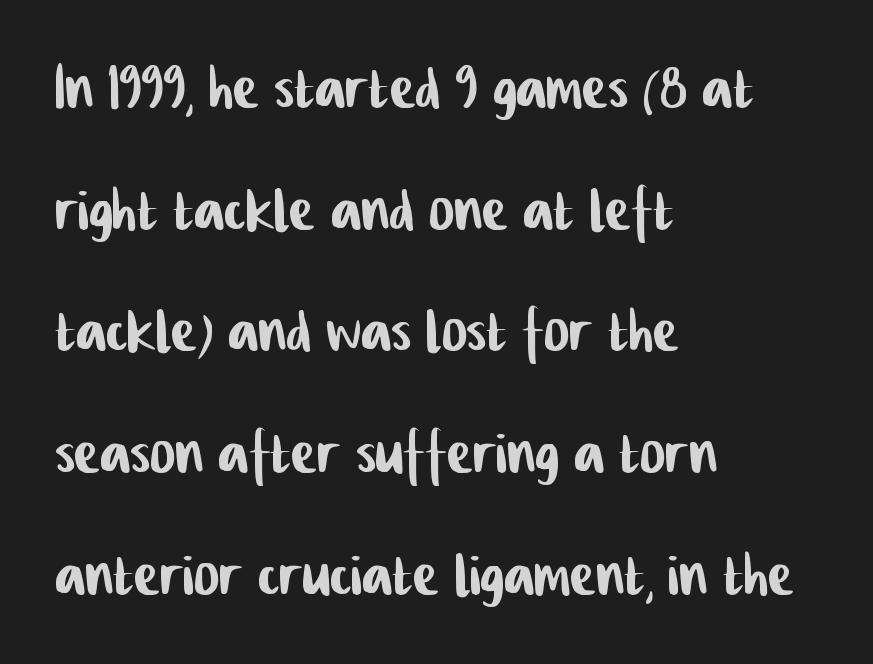
{"serif": "no", "width": "condensed", "stroke_contrast": "low", "x_height": "medium", "monospaced": "no", "underline": "no", "align": "left", "line_spacing": "normal", "line_spacing_ratio": 1.58, "letter_spacing": "normal", "letter_spacing_em": 0.0, "glyph_px": 77}
